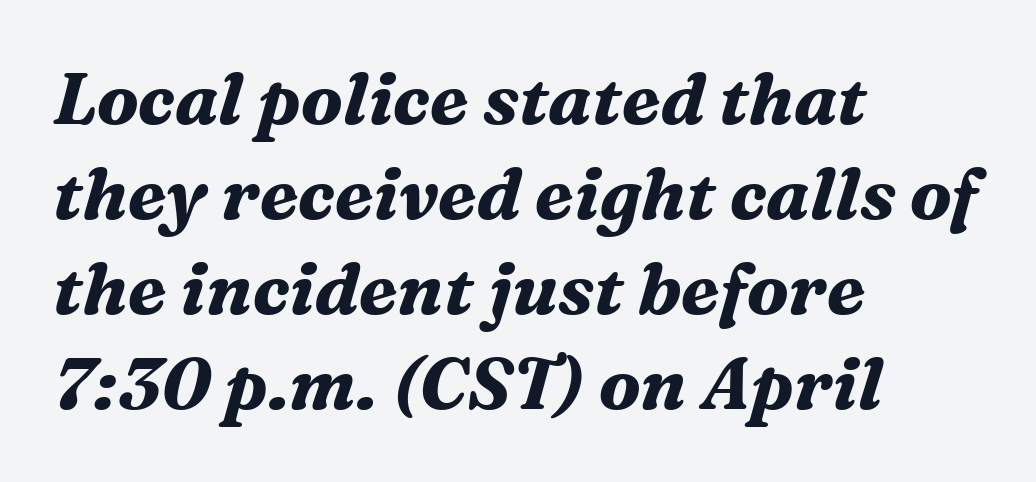
Q: Is the text bold? A: Yes.
Q: Is the text italic (slanted)? A: Yes, it leans right by about 16 degrees.
Q: Is the typeface a serif or a sans-serif typeface? A: Serif.
Q: Is the text underlined? A: No.
Q: How is the paragraph aligned? A: Left-aligned.
Q: Is the spacing between letters normal or unusually wide? A: Normal.
Q: Is the spacing between lines tight, normal or loose? A: Normal.
Q: Width (condensed, normal, or wide)? A: Normal.
Q: Stroke contrast? A: Medium.
Q: x-height? A: Medium.
Q: Monospaced? A: No.
